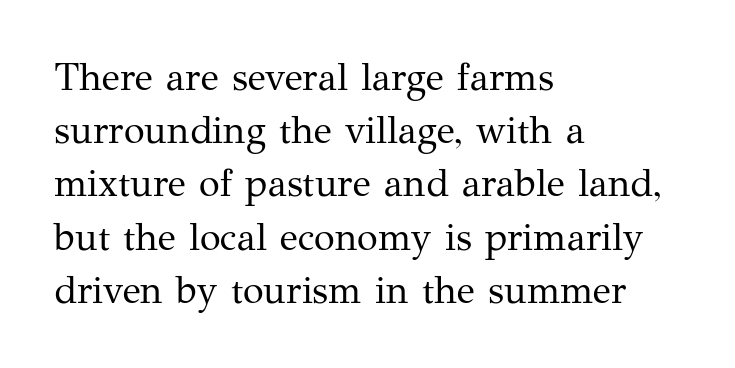
The image shows 38 px regular-weight serif type, upright; set left-aligned, normal line spacing (1.4x), normal letter spacing, not underlined; medium stroke contrast and a medium x-height.
